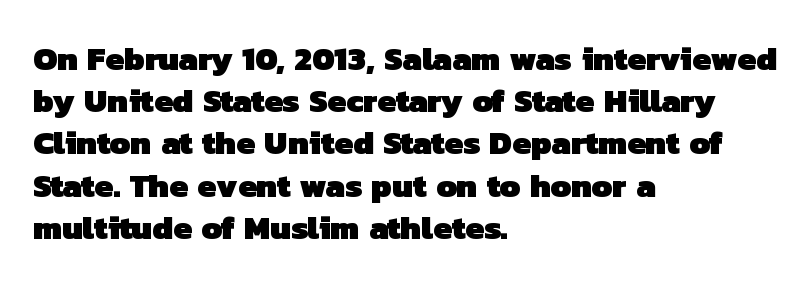
The image shows 33 px heavy sans-serif type; set left-aligned, normal line spacing (1.28x), normal letter spacing, not underlined; low stroke contrast and a medium x-height.
